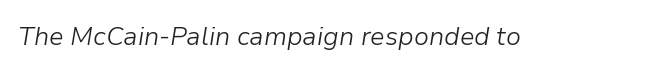
Bare-footed words on every line. Default kerning and tracking; the words read as compact shapes. Heaviness? Minimal to ordinary, like unemphasized prose. It's the slanting kind of type.
